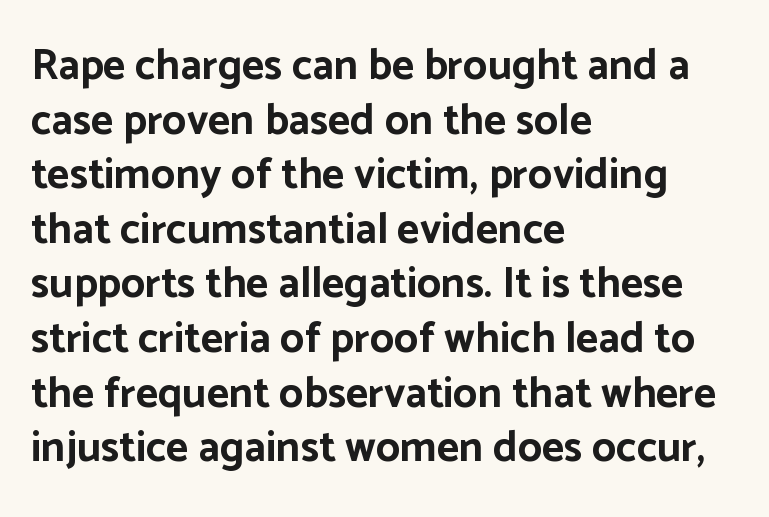
Q: Is the text bold? A: Yes.
Q: Is the text italic (slanted)? A: No, it is upright.
Q: Is the typeface a serif or a sans-serif typeface? A: Sans-serif.
Q: Is the text underlined? A: No.
Q: How is the paragraph aligned? A: Left-aligned.
Q: Is the spacing between letters normal or unusually wide? A: Normal.
Q: Is the spacing between lines tight, normal or loose? A: Normal.
Q: Width (condensed, normal, or wide)? A: Normal.
Q: Stroke contrast? A: Low.
Q: x-height? A: Medium.
Q: Monospaced? A: No.
